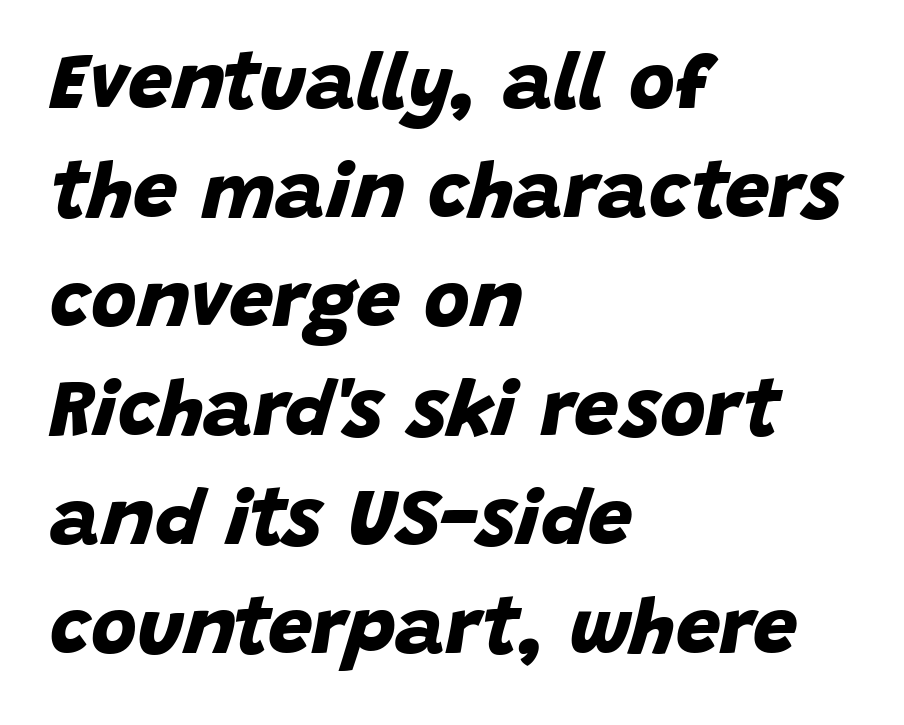
Q: Is the text bold? A: Yes.
Q: Is the typeface a serif or a sans-serif typeface? A: Sans-serif.
Q: Is the text underlined? A: No.
Q: How is the paragraph aligned? A: Left-aligned.
Q: Is the spacing between letters normal or unusually wide? A: Normal.
Q: Is the spacing between lines tight, normal or loose? A: Normal.
Q: Width (condensed, normal, or wide)? A: Normal.
Q: Stroke contrast? A: Low.
Q: x-height? A: Large.
Q: Monospaced? A: No.
